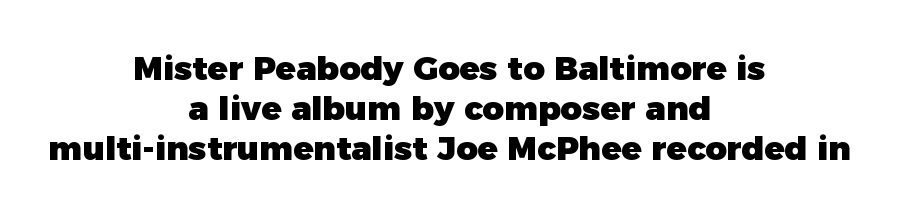
The image shows 33 px heavy sans-serif type, upright; set centered, line spacing 1.21x, normal letter spacing, not underlined; low stroke contrast and a medium x-height.
